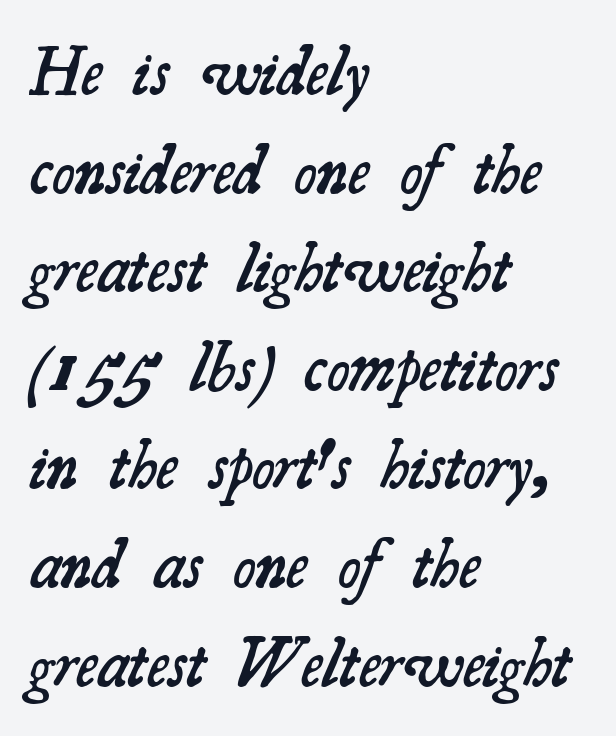
{"serif": "yes", "bold": "semi", "weight": "semibold", "width": "normal", "stroke_contrast": "medium", "x_height": "small", "monospaced": "no", "underline": "no", "align": "left", "line_spacing": "normal", "line_spacing_ratio": 1.45, "letter_spacing": "normal", "letter_spacing_em": 0.0, "glyph_px": 68}
